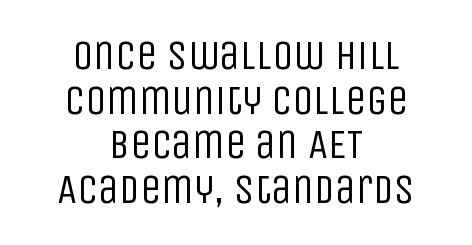
Do the characters align in a grid? No, the font is proportional. Check the space under the baseline: it is left empty. Classification — sans serif. A light-to-regular cut is what we see here. Layout note: lines centered.
